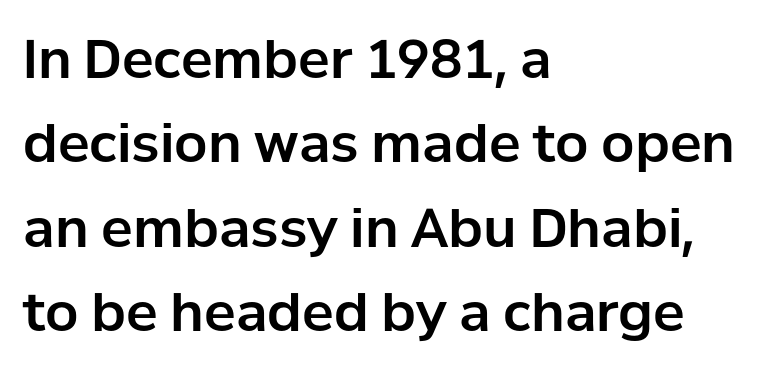
The image shows 53 px sans-serif type, upright; set left-aligned, normal line spacing (1.59x), normal letter spacing, not underlined; low stroke contrast and a medium x-height.
